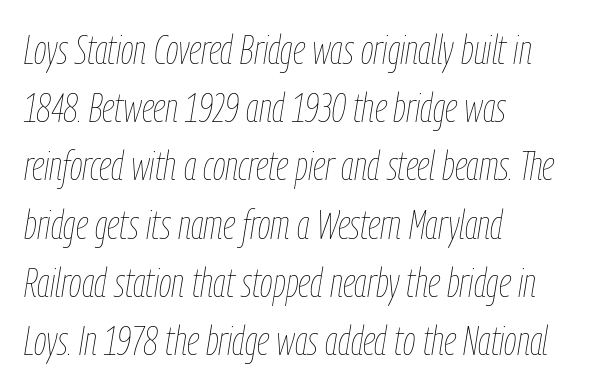
Q: Is the text bold? A: No.
Q: Is the text italic (slanted)? A: Yes, it leans right by about 9 degrees.
Q: Is the text underlined? A: No.
Q: How is the paragraph aligned? A: Left-aligned.
Q: Is the spacing between letters normal or unusually wide? A: Normal.
Q: Is the spacing between lines tight, normal or loose? A: Normal.
Q: Width (condensed, normal, or wide)? A: Condensed.
Q: Stroke contrast? A: Low.
Q: x-height? A: Medium.
Q: Monospaced? A: No.
